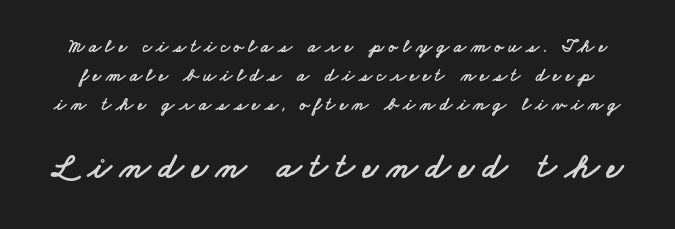
The image shows 35 px wide sans-serif type; set normal line spacing (1.6x), unusually wide letter spacing (+0.24 em), not underlined; the second (bottom) block is 1.94x larger; low stroke contrast and a small x-height.
